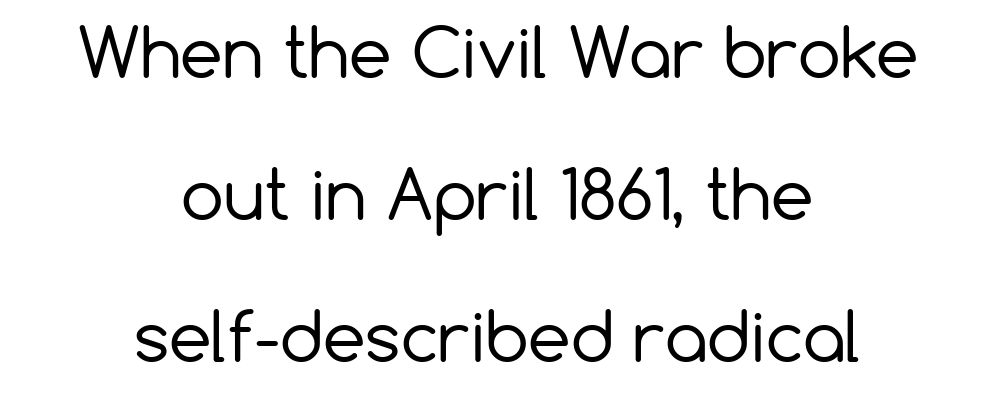
{"serif": "no", "italic": "no", "bold": "no", "weight": "regular", "width": "normal", "stroke_contrast": "low", "x_height": "medium", "monospaced": "no", "underline": "no", "align": "center", "line_spacing": "loose", "line_spacing_ratio": 2.09, "letter_spacing": "normal", "letter_spacing_em": 0.0, "glyph_px": 68}
